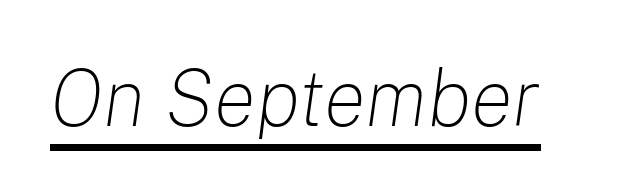
{"italic": "yes", "lean": "right", "slant_degrees": 8, "bold": "no", "weight": "light", "width": "normal", "stroke_contrast": "low", "x_height": "medium", "monospaced": "no", "underline": "yes", "letter_spacing": "normal", "letter_spacing_em": 0.0, "glyph_px": 79}
